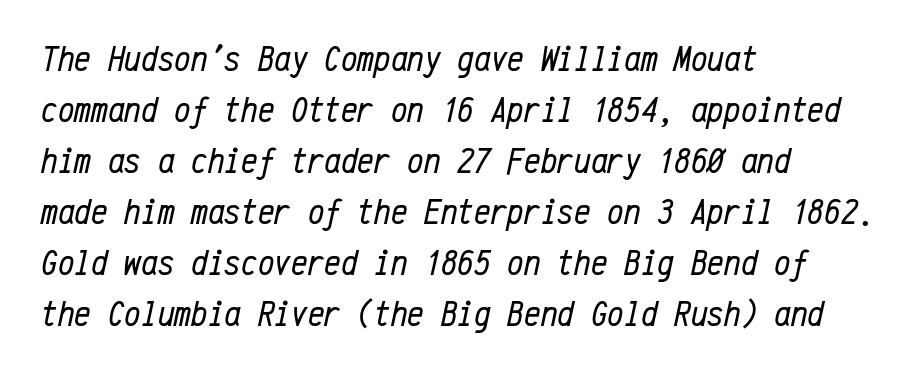
Q: Is the text bold? A: No.
Q: Is the text italic (slanted)? A: Yes, it leans right by about 12 degrees.
Q: Is the text underlined? A: No.
Q: How is the paragraph aligned? A: Left-aligned.
Q: Is the spacing between letters normal or unusually wide? A: Normal.
Q: Is the spacing between lines tight, normal or loose? A: Normal.
Q: Width (condensed, normal, or wide)? A: Condensed.
Q: Stroke contrast? A: Low.
Q: x-height? A: Medium.
Q: Monospaced? A: Yes.
